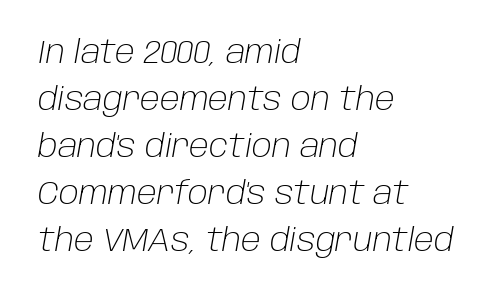
Nobody drew a line under any word here. If you drew a line through each stem, it would be angled. Successive baselines arrive at the customary interval. Here the designer chose a conventional face with non-uniform glyph widths. These lines keep a tight, regular rhythm from letter to letter. The strokes are not fattened; the text isn't bold.
